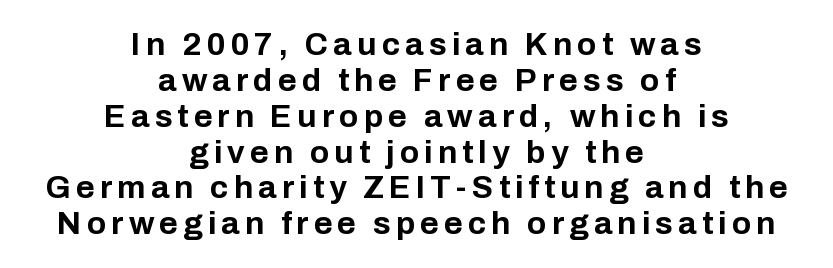
Posture: upright roman. Character widths vary here, with narrow letters taking less room than wide ones. Visually the block forms a symmetrical silhouette, jagged on both flanks. Unlike a traditional serif, this face leaves its strokes unadorned. Only glyphs here, with clear space below each row.
